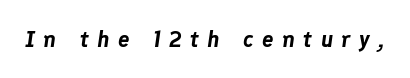
Q: Is the text italic (slanted)? A: Yes, it leans right by about 8 degrees.
Q: Is the text underlined? A: No.
Q: Is the spacing between letters normal or unusually wide? A: Unusually wide.
